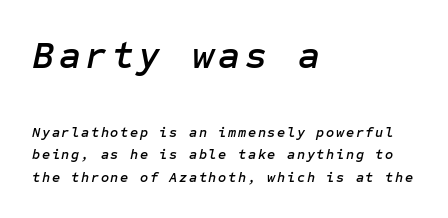
Yep, that's italic — everything's leaning. Which of the two is more prominent by size? The first, at the top. The typesetter chose a ragged-right arrangement here. Check under the words: just untouched page.
